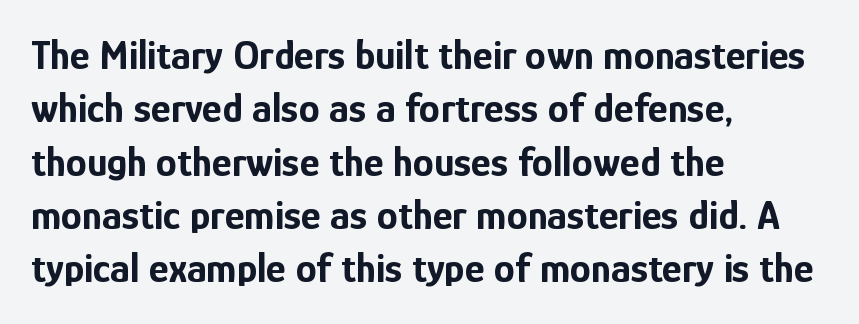
The image shows 42 px bold, condensed sans-serif type, upright; set left-aligned, normal line spacing (1.27x), normal letter spacing, not underlined; low stroke contrast and a medium x-height.
